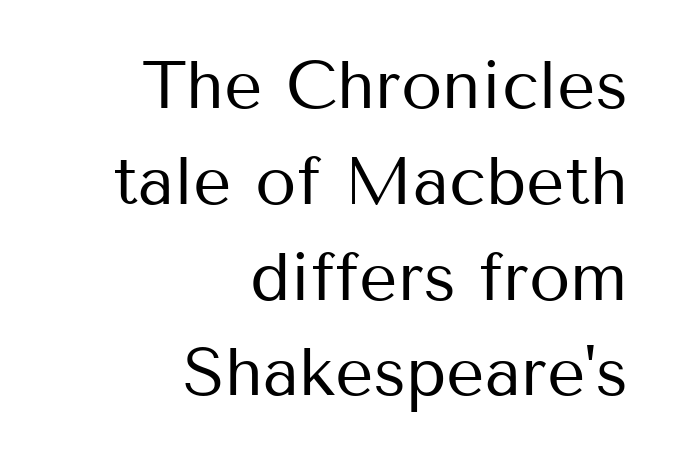
The image shows 67 px regular-weight sans-serif type, upright; set right-aligned, normal line spacing (1.43x), normal letter spacing, not underlined; medium stroke contrast and a medium x-height.
